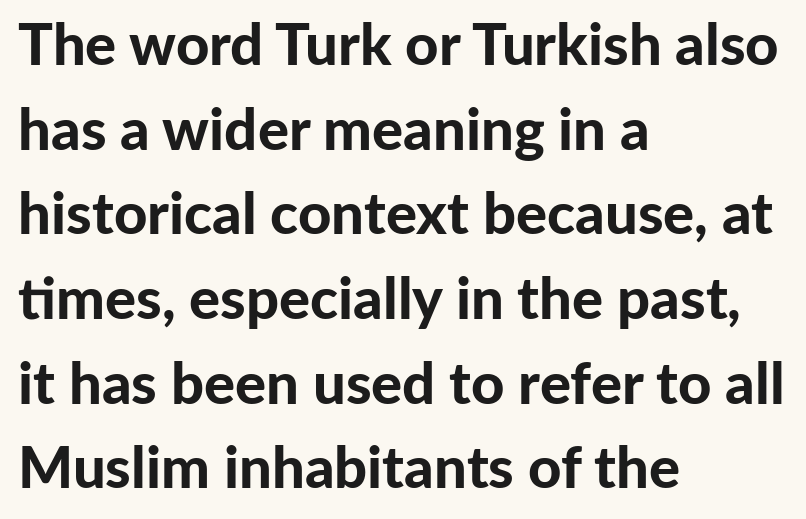
Q: Is the text bold? A: Yes.
Q: Is the text italic (slanted)? A: No, it is upright.
Q: Is the typeface a serif or a sans-serif typeface? A: Sans-serif.
Q: Is the text underlined? A: No.
Q: How is the paragraph aligned? A: Left-aligned.
Q: Is the spacing between letters normal or unusually wide? A: Normal.
Q: Is the spacing between lines tight, normal or loose? A: Normal.
Q: Width (condensed, normal, or wide)? A: Normal.
Q: Stroke contrast? A: Low.
Q: x-height? A: Medium.
Q: Monospaced? A: No.
